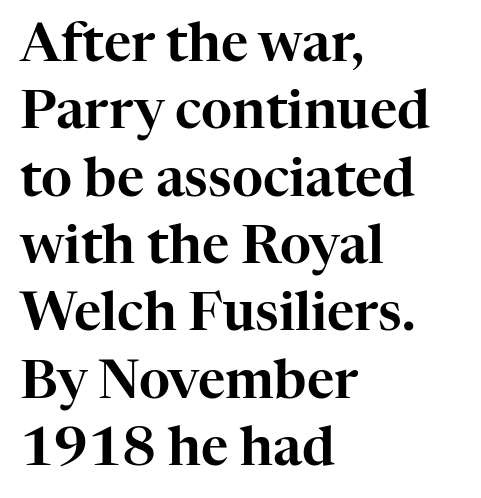
Q: Is the text italic (slanted)? A: No, it is upright.
Q: Is the typeface a serif or a sans-serif typeface? A: Serif.
Q: Is the text underlined? A: No.
Q: How is the paragraph aligned? A: Left-aligned.
Q: Is the spacing between letters normal or unusually wide? A: Normal.
Q: Is the spacing between lines tight, normal or loose? A: Normal.
Q: Width (condensed, normal, or wide)? A: Normal.
Q: Stroke contrast? A: High.
Q: x-height? A: Medium.
Q: Monospaced? A: No.
